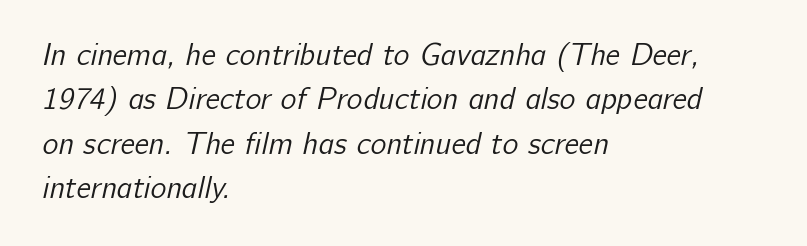
{"serif": "no", "bold": "no", "weight": "regular", "width": "normal", "stroke_contrast": "low", "x_height": "medium", "monospaced": "no", "underline": "no", "align": "left", "line_spacing": "normal", "line_spacing_ratio": 1.48, "letter_spacing": "normal", "letter_spacing_em": 0.0, "glyph_px": 30}
